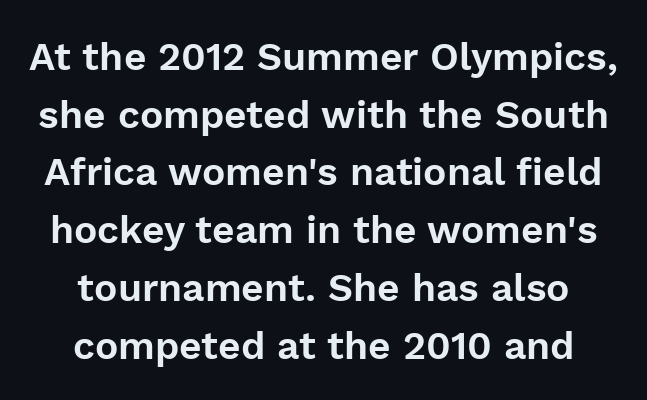
{"serif": "no", "italic": "no", "width": "normal", "stroke_contrast": "low", "x_height": "medium", "monospaced": "no", "underline": "no", "align": "center", "line_spacing": "normal", "line_spacing_ratio": 1.48, "letter_spacing": "normal", "letter_spacing_em": 0.0, "glyph_px": 39}
